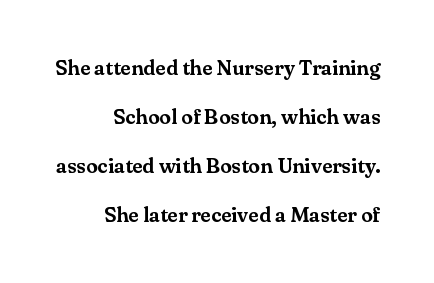
{"italic": "no", "underline": "no", "align": "right", "line_spacing": "loose", "line_spacing_ratio": 2.34, "letter_spacing": "normal", "letter_spacing_em": 0.0, "glyph_px": 21}
